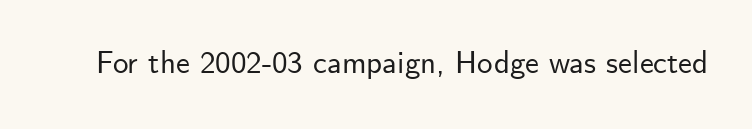
Are there feet on the stems? There aren't — it's a sans. Beneath every word, the page is bare. The type sits square on the baseline with zero lean. No extra tracking has been applied to these lines. Do the characters align in a grid? No, the font is proportional.
